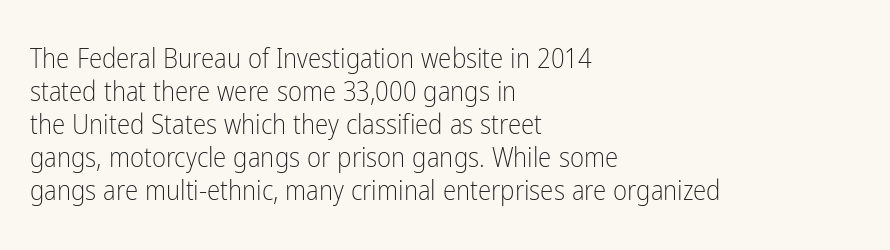
{"italic": "no", "bold": "no", "underline": "no", "align": "left", "line_spacing_ratio": 1.22, "letter_spacing": "normal", "letter_spacing_em": 0.0, "glyph_px": 27}
